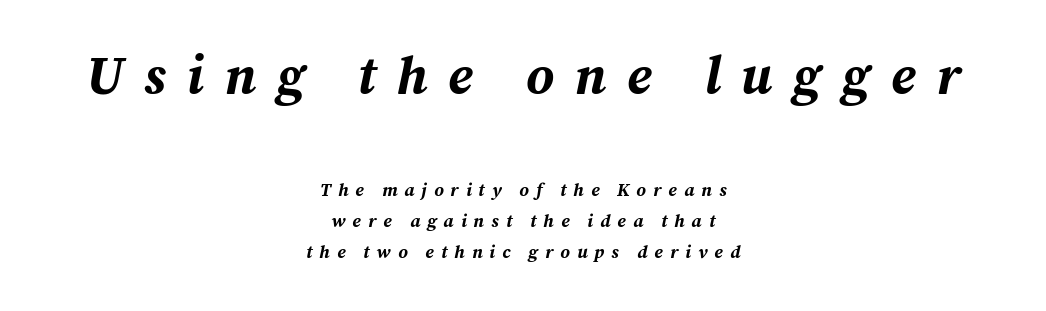
{"italic": "yes", "lean": "right", "slant_degrees": 12, "bold": "yes", "weight": "bold", "width": "normal", "stroke_contrast": "medium", "x_height": "medium", "monospaced": "no", "underline": "no", "align": "center", "line_spacing_ratio": 1.73, "letter_spacing": "wide", "letter_spacing_em": 0.39, "larger_block": "first", "size_ratio": 2.94, "glyph_px": 53}
